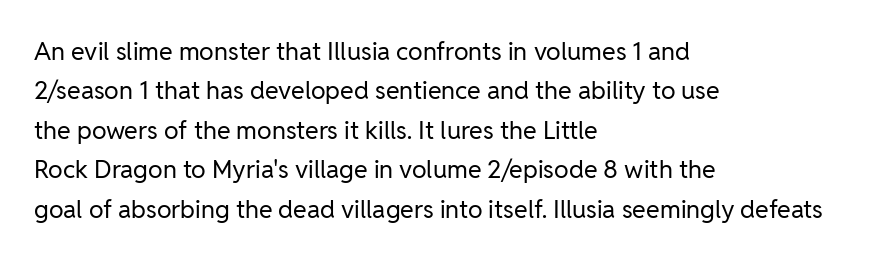
Q: Is the text bold? A: No.
Q: Is the text italic (slanted)? A: No, it is upright.
Q: Is the text underlined? A: No.
Q: How is the paragraph aligned? A: Left-aligned.
Q: Is the spacing between letters normal or unusually wide? A: Normal.
Q: Is the spacing between lines tight, normal or loose? A: Normal.
